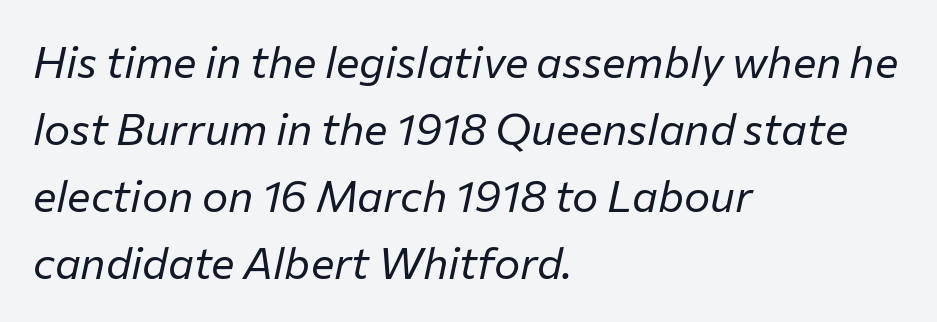
Italic? Definitely — the glyphs are oblique. The strokes are not fattened; the text isn't bold. Where is the straight margin? On the left. Does extra space separate the letters? No, they use regular spacing.
